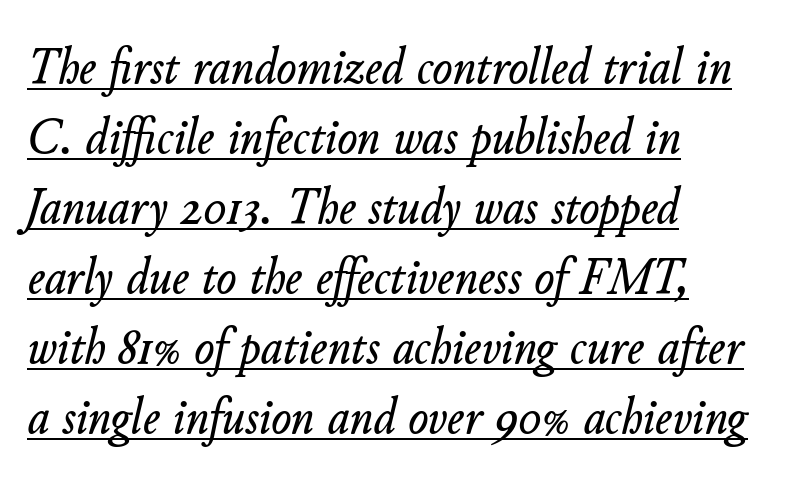
The image shows 53 px text type, italic (leaning right); set left-aligned, normal line spacing (1.32x), normal letter spacing, underlined; low stroke contrast and a small x-height.
